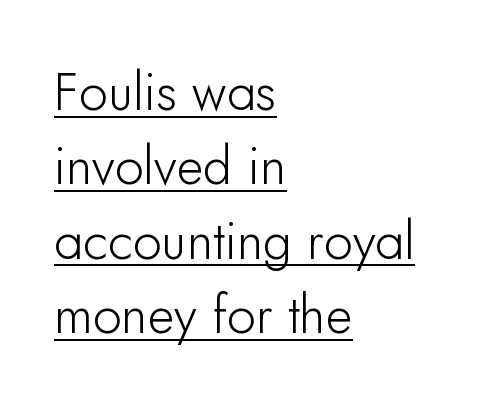
In CSS terms this would be text-align: left. Each letter keeps its own natural width here, so spacing adapts to shape. You can tell it's not italic because the verticals are truly vertical. Normally led — the rows are evenly, conventionally spaced. Compared with undecorated copy, this sample adds a rule below the words.
